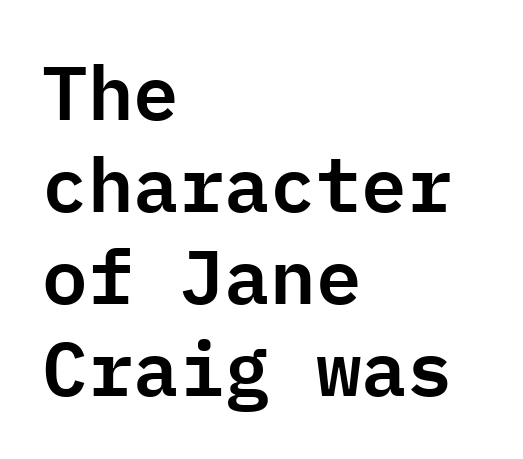
The image shows 76 px sans-serif type, upright, monospaced; set left-aligned, line spacing 1.21x, normal letter spacing, not underlined; low stroke contrast and a medium x-height.
